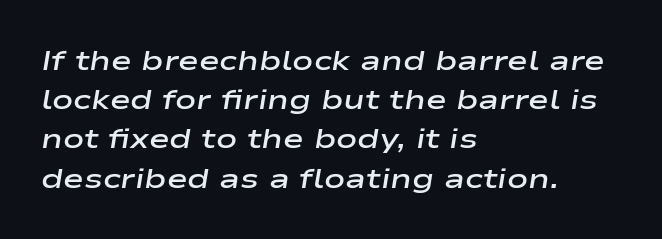
Glyph-to-glyph distance matches everyday printed text. Each new line begins a customary step beneath the previous one. The rendering uses natural spacing where letterforms have individual widths. The paragraph has a hard left edge and a soft right edge.
